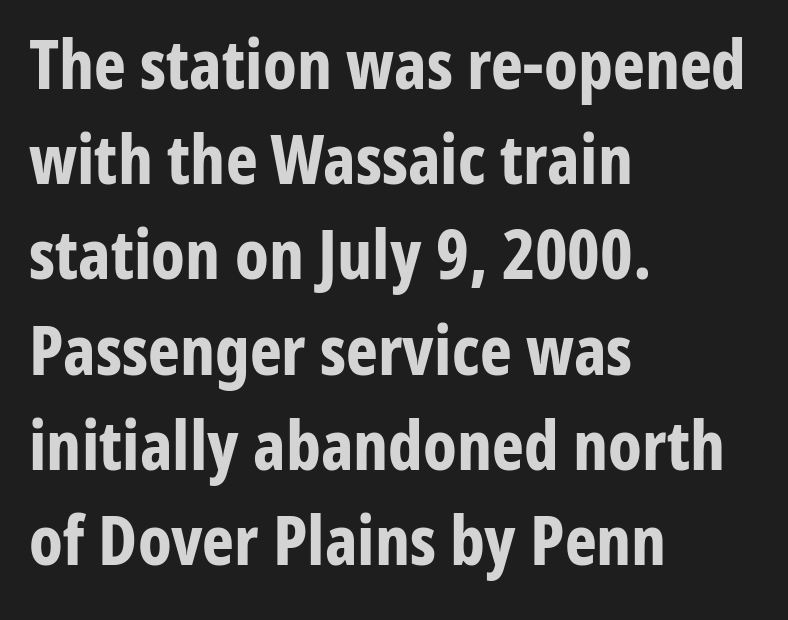
The image shows 68 px bold, condensed sans-serif type, upright; set left-aligned, normal line spacing (1.4x), normal letter spacing, not underlined; low stroke contrast and a medium x-height.
